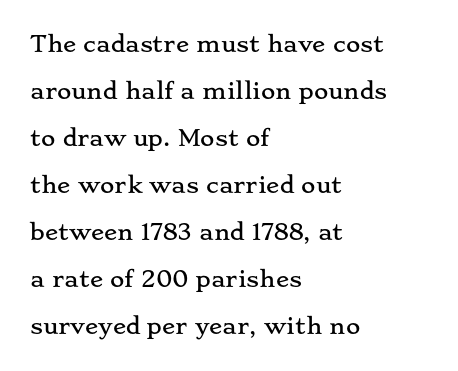
Nothing unusual about the tracking: characters are spaced as the font intends. Notice how the passage keeps a crisp vertical edge on the left only. Every character sits straight up, as roman type does. Nobody drew a line under any word here. The lines are spread far apart with generous leading.
